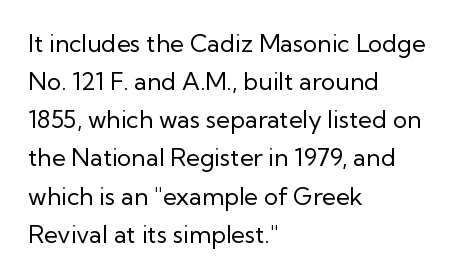
Q: Is the text bold? A: No.
Q: Is the text italic (slanted)? A: No, it is upright.
Q: Is the text underlined? A: No.
Q: How is the paragraph aligned? A: Left-aligned.
Q: Is the spacing between letters normal or unusually wide? A: Normal.
Q: Is the spacing between lines tight, normal or loose? A: Normal.
